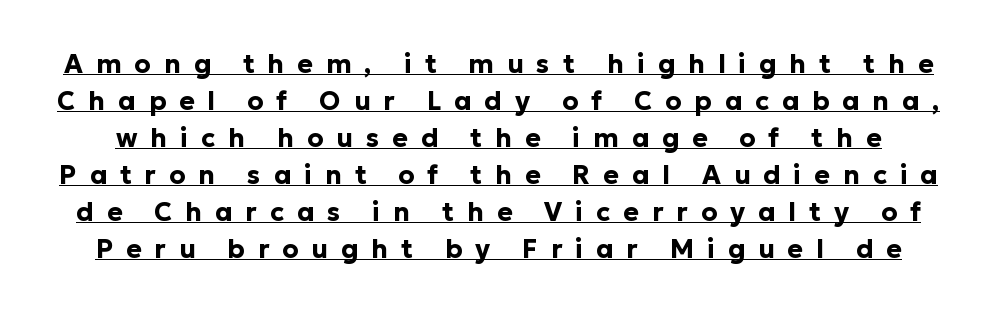
{"italic": "no", "bold": "yes", "underline": "yes", "line_spacing": "normal", "line_spacing_ratio": 1.42, "letter_spacing": "wide", "letter_spacing_em": 0.5, "glyph_px": 26}
